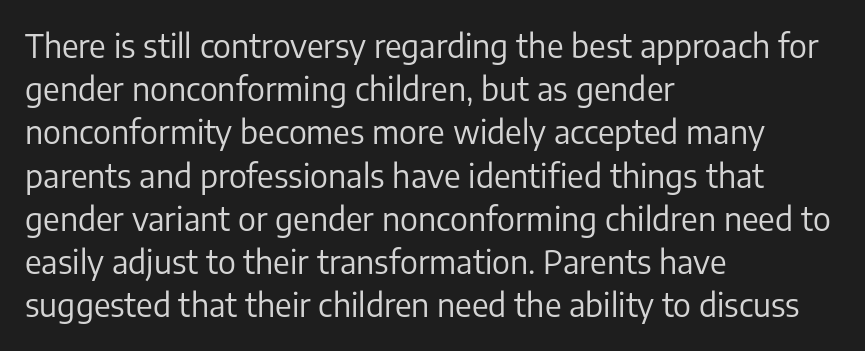
The image shows 32 px regular-weight sans-serif type, upright; set left-aligned, normal line spacing (1.35x), normal letter spacing, not underlined; low stroke contrast and a medium x-height.
